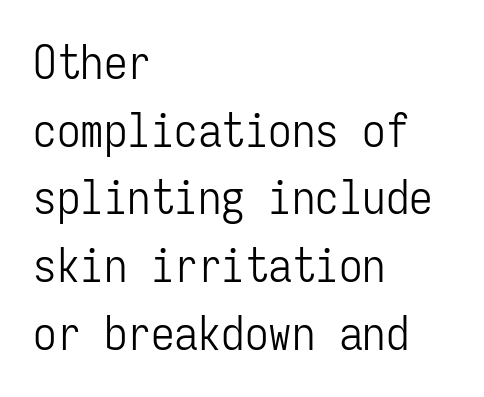
{"serif": "no", "italic": "no", "bold": "no", "weight": "light", "width": "condensed", "stroke_contrast": "low", "x_height": "medium", "monospaced": "yes", "underline": "no", "align": "left", "line_spacing": "normal", "line_spacing_ratio": 1.44, "letter_spacing": "normal", "letter_spacing_em": 0.0, "glyph_px": 47}
